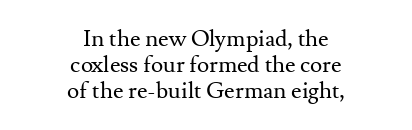
The image shows 23 px text type, upright; set centered, tight line spacing (1.13x), normal letter spacing, not underlined.
